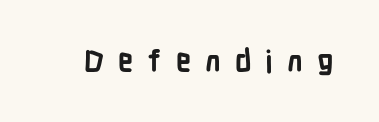
Q: Is the text bold? A: Yes.
Q: Is the text italic (slanted)? A: No, it is upright.
Q: Is the typeface a serif or a sans-serif typeface? A: Sans-serif.
Q: Is the text underlined? A: No.
Q: Is the spacing between letters normal or unusually wide? A: Unusually wide.
Q: Width (condensed, normal, or wide)? A: Condensed.
Q: Stroke contrast? A: Low.
Q: x-height? A: Medium.
Q: Monospaced? A: No.
